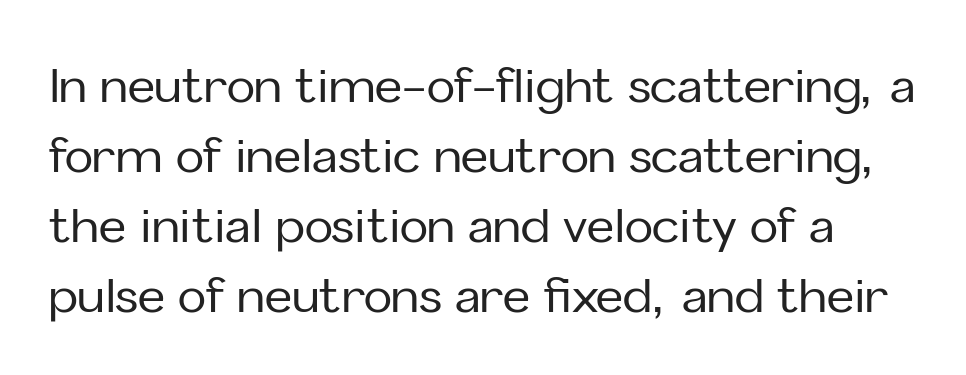
The image shows 47 px sans-serif type, upright; set normal line spacing (1.49x), normal letter spacing, not underlined; low stroke contrast and a medium x-height.
